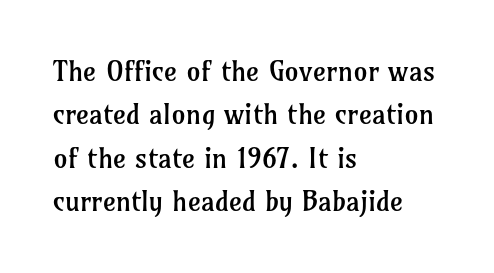
Q: Is the text bold? A: No.
Q: Is the text italic (slanted)? A: No, it is upright.
Q: Is the typeface a serif or a sans-serif typeface? A: Serif.
Q: Is the text underlined? A: No.
Q: How is the paragraph aligned? A: Left-aligned.
Q: Is the spacing between letters normal or unusually wide? A: Normal.
Q: Is the spacing between lines tight, normal or loose? A: Normal.
Q: Width (condensed, normal, or wide)? A: Normal.
Q: Stroke contrast? A: Low.
Q: x-height? A: Medium.
Q: Monospaced? A: No.
